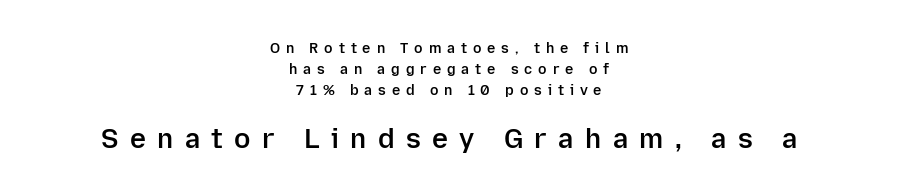
Q: Is the text bold? A: Semi-bold.
Q: Is the text italic (slanted)? A: No, it is upright.
Q: Is the text underlined? A: No.
Q: How is the paragraph aligned? A: Centered.
Q: Is the spacing between letters normal or unusually wide? A: Unusually wide.
Q: Is the spacing between lines tight, normal or loose? A: Normal.
Q: Which block of text is set in a larger size, the first (top) or the second (bottom)? A: The second (bottom) one.
